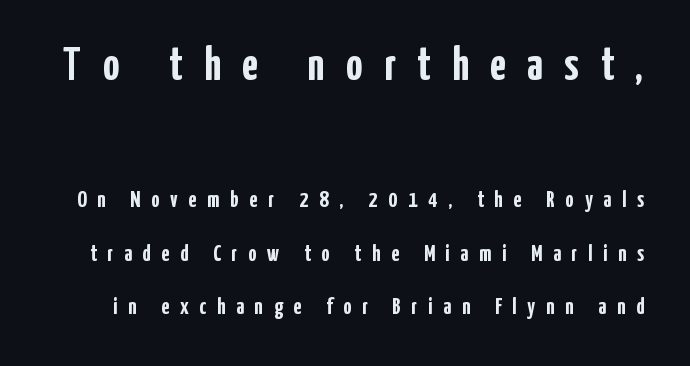
{"serif": "no", "italic": "no", "bold": "yes", "weight": "semibold", "width": "condensed", "stroke_contrast": "low", "x_height": "medium", "monospaced": "no", "underline": "no", "line_spacing": "loose", "line_spacing_ratio": 2.33, "letter_spacing": "wide", "letter_spacing_em": 0.47, "larger_block": "first", "size_ratio": 2.0, "glyph_px": 46}
